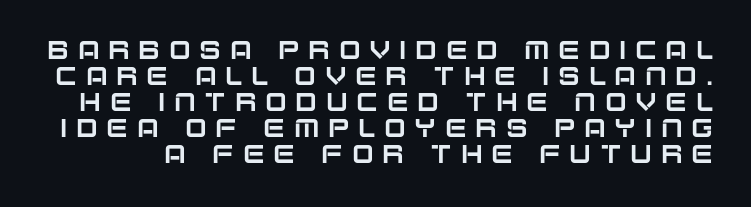
{"italic": "no", "underline": "no", "line_spacing": "tight", "line_spacing_ratio": 1.0, "letter_spacing": "wide", "letter_spacing_em": 0.33, "glyph_px": 26}
